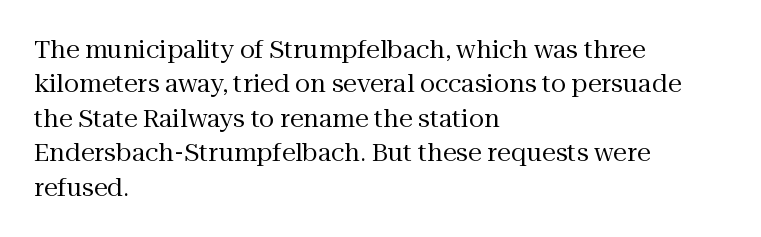
{"italic": "no", "bold": "no", "underline": "no", "align": "left", "line_spacing": "normal", "line_spacing_ratio": 1.38, "letter_spacing": "normal", "letter_spacing_em": 0.0, "glyph_px": 25}
